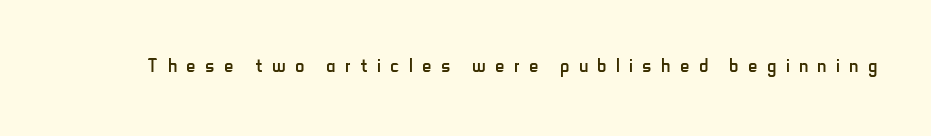
{"italic": "no", "bold": "no", "underline": "no", "letter_spacing": "wide", "letter_spacing_em": 0.39, "glyph_px": 25}
